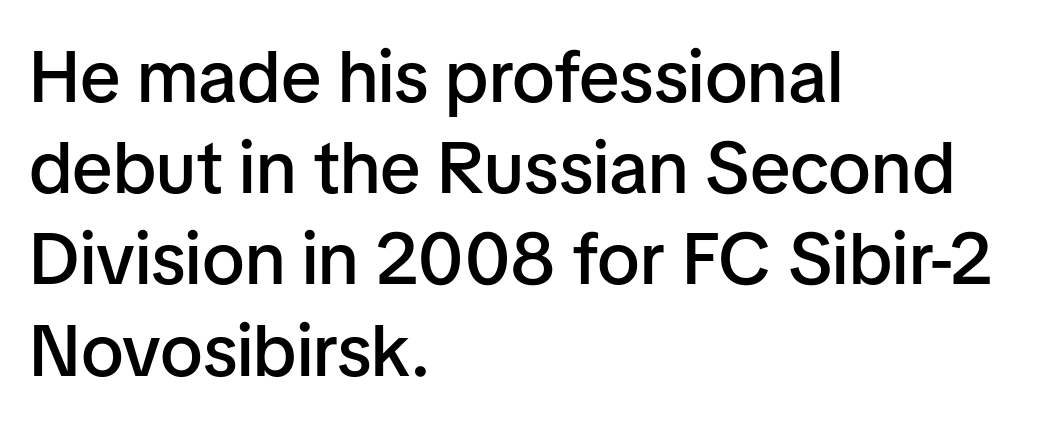
Q: Is the text bold? A: Semi-bold.
Q: Is the text italic (slanted)? A: No, it is upright.
Q: Is the typeface a serif or a sans-serif typeface? A: Sans-serif.
Q: Is the text underlined? A: No.
Q: How is the paragraph aligned? A: Left-aligned.
Q: Is the spacing between letters normal or unusually wide? A: Normal.
Q: Is the spacing between lines tight, normal or loose? A: Normal.
Q: Width (condensed, normal, or wide)? A: Normal.
Q: Stroke contrast? A: Low.
Q: x-height? A: Medium.
Q: Monospaced? A: No.
